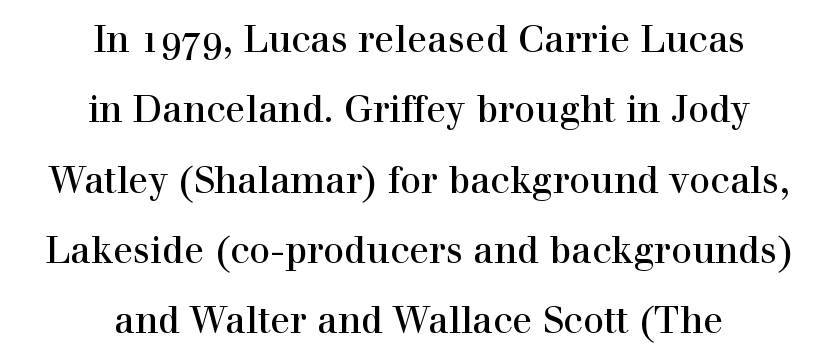
The image shows 37 px serif type, upright; set centered, loose line spacing (1.9x), normal letter spacing, not underlined; a medium x-height.
